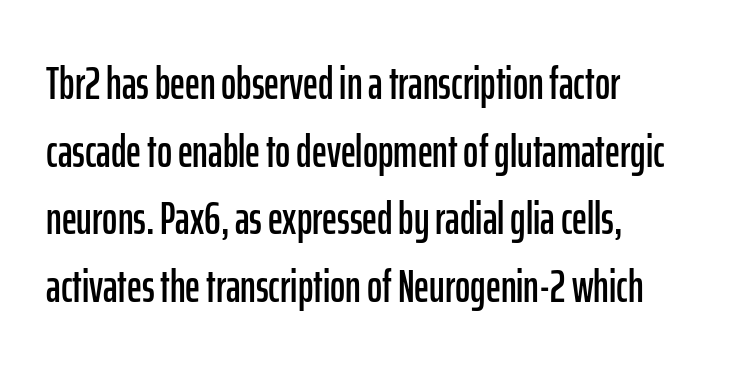
Q: Is the text italic (slanted)? A: No, it is upright.
Q: Is the typeface a serif or a sans-serif typeface? A: Sans-serif.
Q: Is the text underlined? A: No.
Q: How is the paragraph aligned? A: Left-aligned.
Q: Is the spacing between letters normal or unusually wide? A: Normal.
Q: Is the spacing between lines tight, normal or loose? A: Normal.
Q: Width (condensed, normal, or wide)? A: Condensed.
Q: Stroke contrast? A: Low.
Q: x-height? A: Medium.
Q: Monospaced? A: No.
